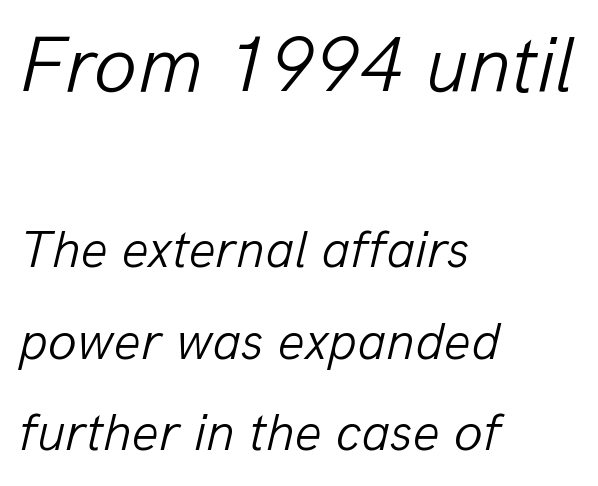
Q: Is the text bold? A: No.
Q: Is the text italic (slanted)? A: Yes, it leans right by about 13 degrees.
Q: Is the text underlined? A: No.
Q: How is the paragraph aligned? A: Left-aligned.
Q: Is the spacing between letters normal or unusually wide? A: Normal.
Q: Which block of text is set in a larger size, the first (top) or the second (bottom)? A: The first (top) one.
Q: Width (condensed, normal, or wide)? A: Normal.
Q: Stroke contrast? A: Low.
Q: x-height? A: Medium.
Q: Monospaced? A: No.
